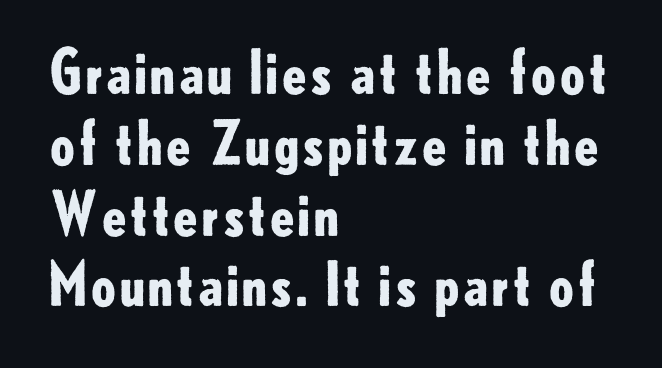
Q: Is the text bold? A: Yes.
Q: Is the text italic (slanted)? A: No, it is upright.
Q: Is the typeface a serif or a sans-serif typeface? A: Sans-serif.
Q: Is the text underlined? A: No.
Q: How is the paragraph aligned? A: Left-aligned.
Q: Is the spacing between letters normal or unusually wide? A: Normal.
Q: Width (condensed, normal, or wide)? A: Normal.
Q: Stroke contrast? A: Low.
Q: x-height? A: Small.
Q: Monospaced? A: No.
